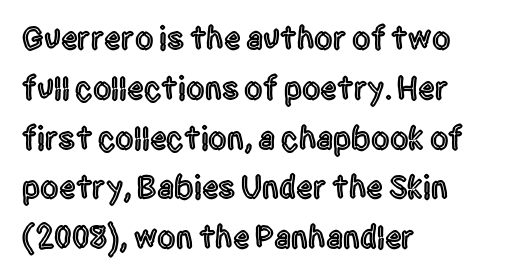
{"serif": "no", "italic": "no", "width": "condensed", "x_height": "large", "monospaced": "no", "underline": "no", "align": "left", "line_spacing": "normal", "line_spacing_ratio": 1.51, "letter_spacing": "normal", "letter_spacing_em": 0.0, "glyph_px": 33}
